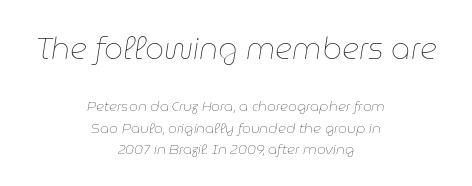
The image shows 30 px thin type, italic (leaning right); set centered, normal line spacing (1.54x), normal letter spacing, not underlined; the first (top) block is 2.14x larger; low stroke contrast and a medium x-height.
